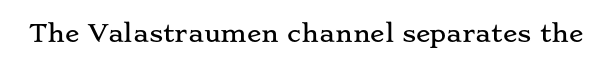
{"italic": "no", "underline": "no", "letter_spacing": "normal", "letter_spacing_em": 0.0, "glyph_px": 24}
